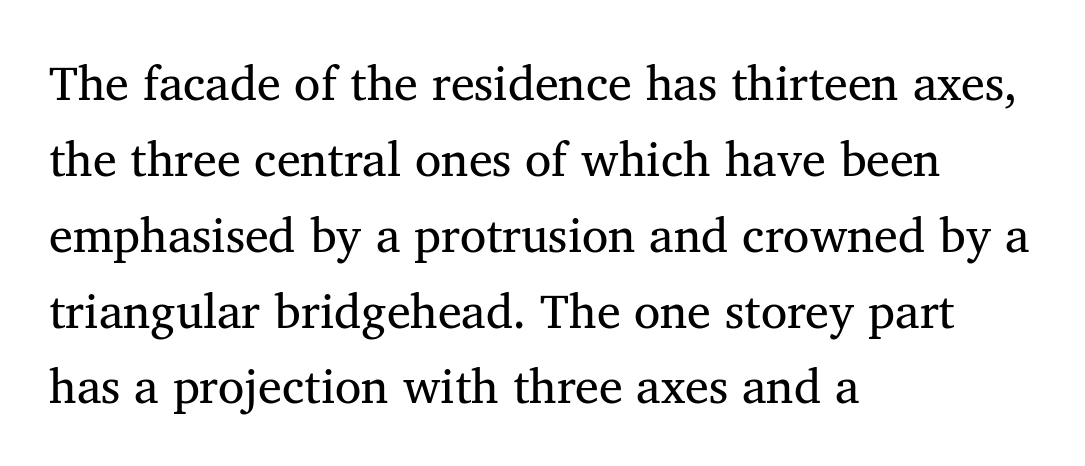
Classification — serif. In CSS terms this would be text-align: left. Weight: regular or lighter. Every stem runs plumb, perpendicular to the baseline.
